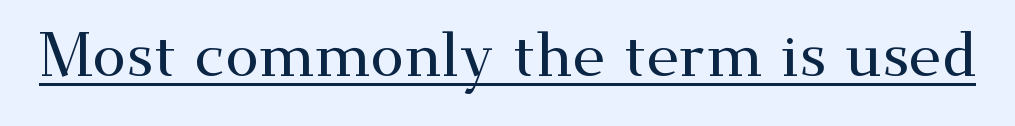
{"serif": "yes", "italic": "no", "width": "wide", "stroke_contrast": "medium", "x_height": "small", "monospaced": "no", "underline": "yes", "letter_spacing": "normal", "letter_spacing_em": 0.0, "glyph_px": 61}
